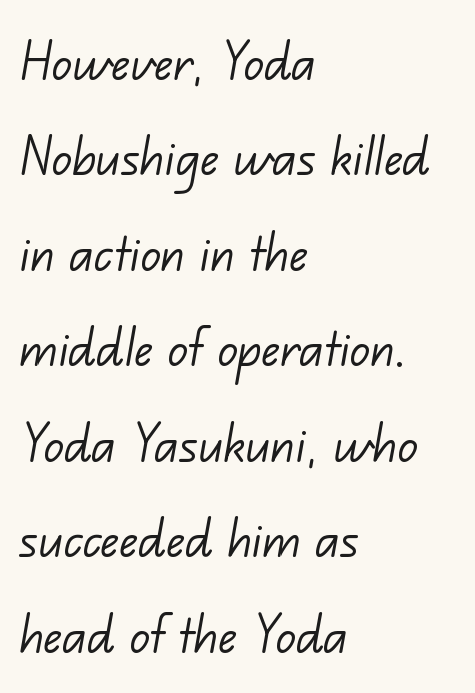
Q: Is the text bold? A: No.
Q: Is the typeface a serif or a sans-serif typeface? A: Sans-serif.
Q: Is the text underlined? A: No.
Q: How is the paragraph aligned? A: Left-aligned.
Q: Is the spacing between letters normal or unusually wide? A: Normal.
Q: Is the spacing between lines tight, normal or loose? A: Normal.
Q: Width (condensed, normal, or wide)? A: Normal.
Q: Stroke contrast? A: Low.
Q: x-height? A: Small.
Q: Monospaced? A: No.
